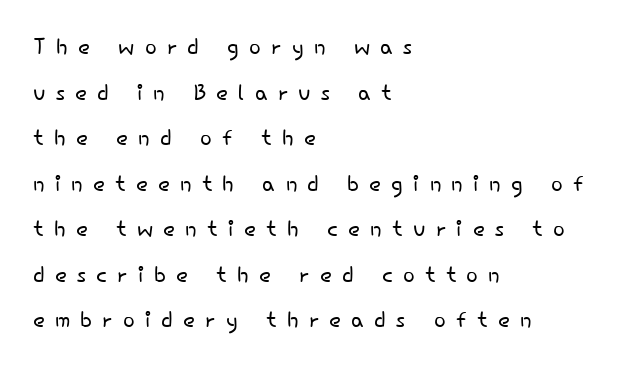
Q: Is the text bold? A: No.
Q: Is the text italic (slanted)? A: No, it is upright.
Q: Is the typeface a serif or a sans-serif typeface? A: Sans-serif.
Q: Is the text underlined? A: No.
Q: How is the paragraph aligned? A: Left-aligned.
Q: Is the spacing between letters normal or unusually wide? A: Unusually wide.
Q: Is the spacing between lines tight, normal or loose? A: Normal.
Q: Width (condensed, normal, or wide)? A: Normal.
Q: Stroke contrast? A: Low.
Q: x-height? A: Small.
Q: Monospaced? A: No.
